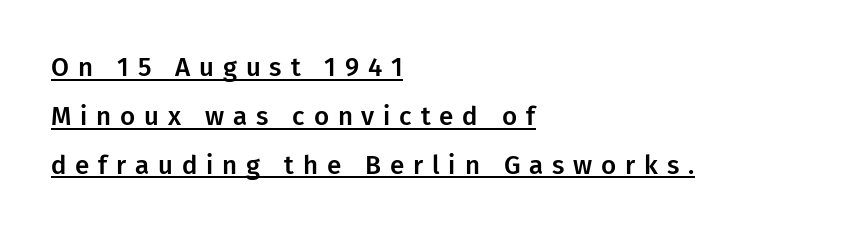
Emphasis is given by a line drawn under the lettering. The gaps between neighbouring characters are conspicuously large. The rendering anchors every line to the left-hand side. If you drew a line through each stem, it would be perfectly vertical.
